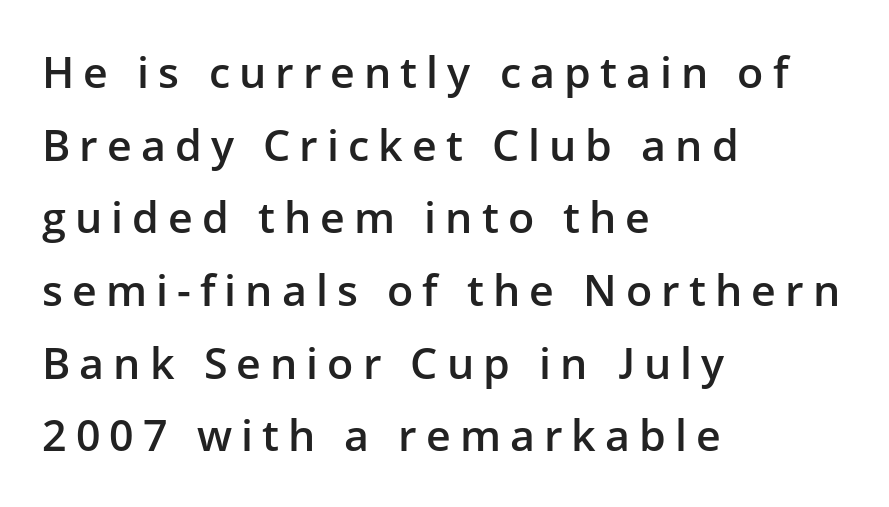
Q: Is the text bold? A: Semi-bold.
Q: Is the text italic (slanted)? A: No, it is upright.
Q: Is the typeface a serif or a sans-serif typeface? A: Sans-serif.
Q: Is the text underlined? A: No.
Q: How is the paragraph aligned? A: Left-aligned.
Q: Is the spacing between letters normal or unusually wide? A: Unusually wide.
Q: Is the spacing between lines tight, normal or loose? A: Normal.
Q: Width (condensed, normal, or wide)? A: Normal.
Q: Stroke contrast? A: Low.
Q: x-height? A: Medium.
Q: Monospaced? A: No.
